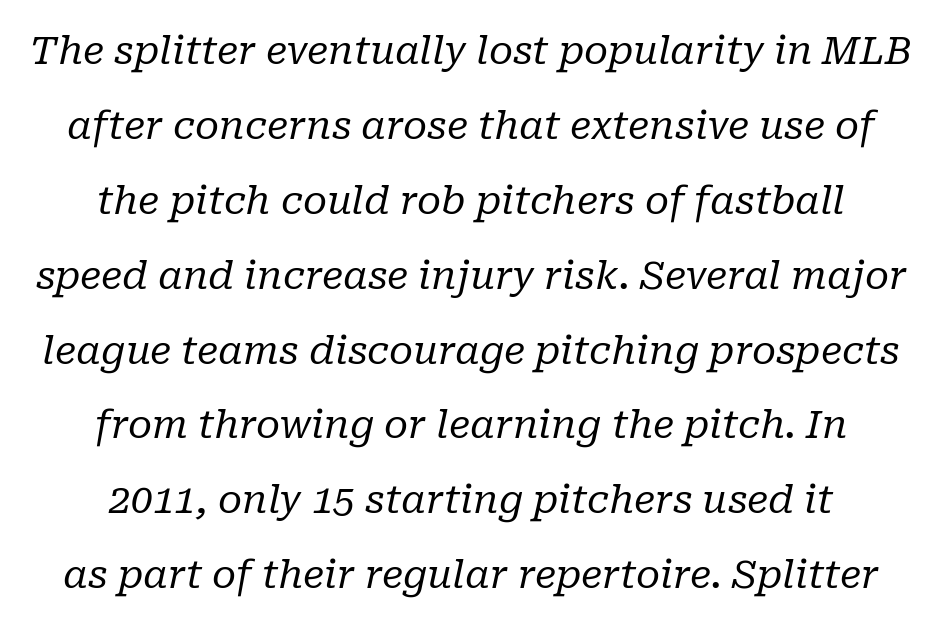
The image shows 39 px regular-weight serif type, italic (leaning right); set centered, loose line spacing (1.92x), normal letter spacing, not underlined; low stroke contrast and a medium x-height.
